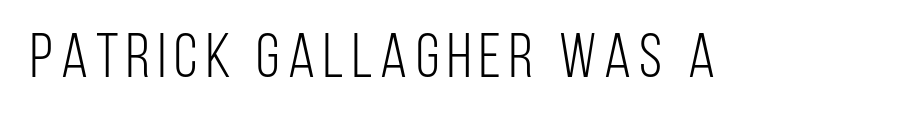
The image shows 62 px light, condensed sans-serif type, upright; set not underlined; low stroke contrast and a large x-height.
